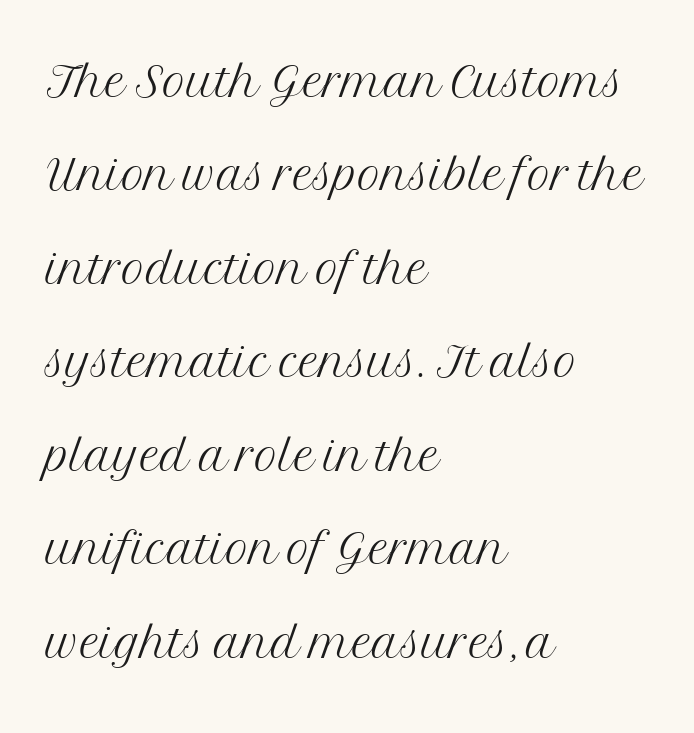
Q: Is the text bold? A: No.
Q: Is the text italic (slanted)? A: Yes.
Q: Is the typeface a serif or a sans-serif typeface? A: Serif.
Q: Is the text underlined? A: No.
Q: How is the paragraph aligned? A: Left-aligned.
Q: Is the spacing between letters normal or unusually wide? A: Normal.
Q: Is the spacing between lines tight, normal or loose? A: Normal.
Q: Width (condensed, normal, or wide)? A: Normal.
Q: Stroke contrast? A: Medium.
Q: x-height? A: Medium.
Q: Monospaced? A: No.
